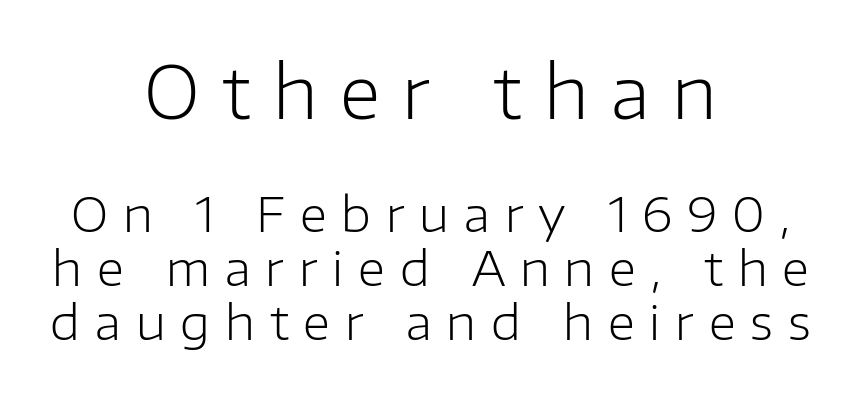
Q: Is the text bold? A: No.
Q: Is the text italic (slanted)? A: No, it is upright.
Q: Is the typeface a serif or a sans-serif typeface? A: Sans-serif.
Q: Is the text underlined? A: No.
Q: How is the paragraph aligned? A: Centered.
Q: Is the spacing between letters normal or unusually wide? A: Unusually wide.
Q: Is the spacing between lines tight, normal or loose? A: Tight.
Q: Which block of text is set in a larger size, the first (top) or the second (bottom)? A: The first (top) one.
Q: Width (condensed, normal, or wide)? A: Normal.
Q: Stroke contrast? A: Low.
Q: x-height? A: Medium.
Q: Monospaced? A: No.
